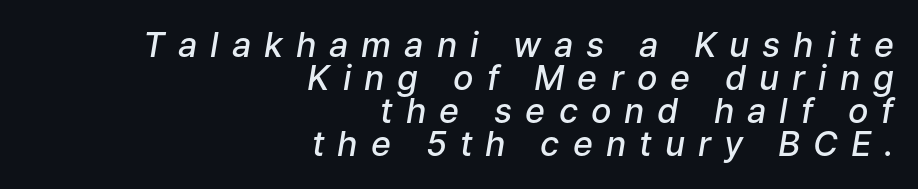
The image shows 34 px semibold type, italic (leaning right); set right-aligned, tight line spacing (0.97x), unusually wide letter spacing (+0.38 em), not underlined; low stroke contrast and a medium x-height.
